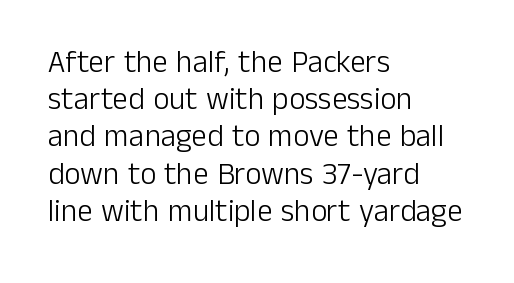
The image shows 31 px light sans-serif type, upright; set left-aligned, line spacing 1.2x, normal letter spacing, not underlined; low stroke contrast and a medium x-height.
